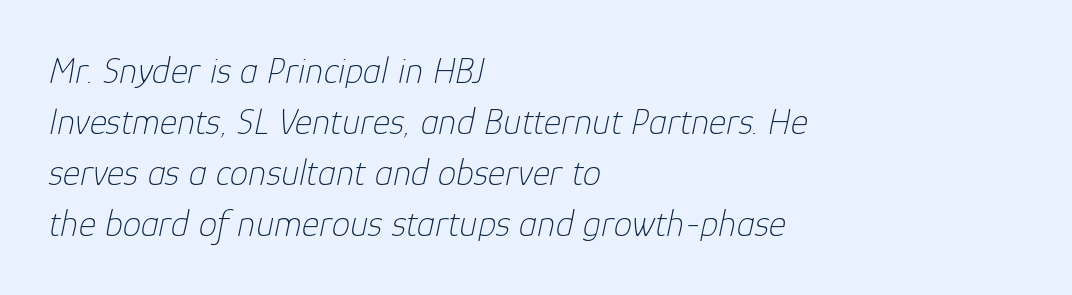
The image shows 37 px thin type, italic (leaning right); set left-aligned, normal line spacing (1.38x), normal letter spacing, not underlined; low stroke contrast and a medium x-height.
